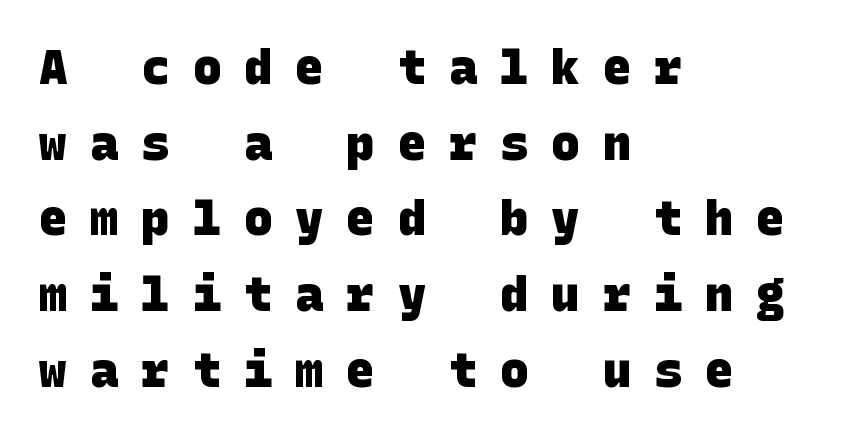
Teacher's note: observe the even left margin — that is flush-left alignment. Each new line begins a customary step beneath the previous one. The passage shown is typeset with a sans-serif family. Is the type bold? Yes — the strokes are clearly thick and heavy.
